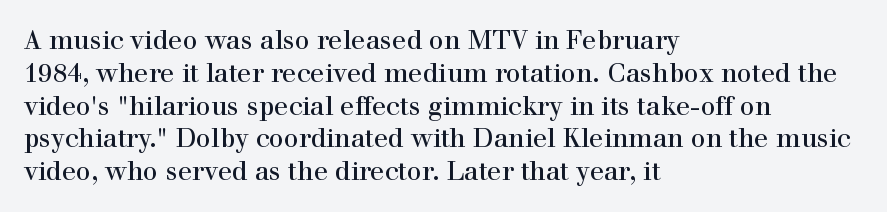
{"italic": "no", "underline": "no", "align": "left", "line_spacing": "normal", "line_spacing_ratio": 1.26, "letter_spacing": "normal", "letter_spacing_em": 0.0, "glyph_px": 26}
